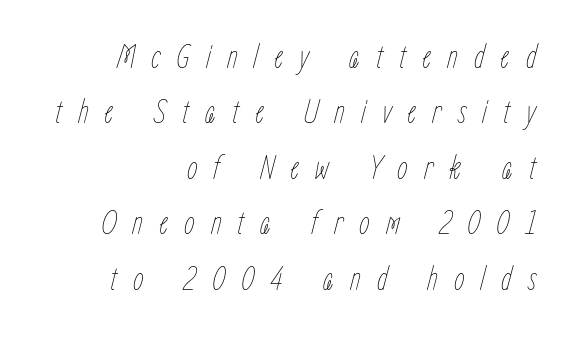
The type is letterspaced generously, with wide tracking. These lines are rendered in a variable-pitch font. The glyphs are unaccompanied by any horizontal stroke below them. Each stroke keeps to a modest, everyday thickness or less. Teacher's note: observe the even right margin — that is flush-right alignment.
